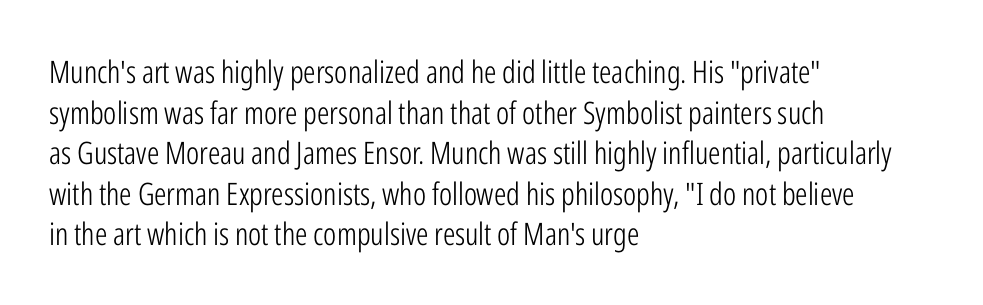
{"serif": "no", "italic": "no", "bold": "no", "weight": "light", "width": "condensed", "stroke_contrast": "low", "x_height": "medium", "monospaced": "no", "underline": "no", "align": "left", "line_spacing": "normal", "line_spacing_ratio": 1.31, "letter_spacing": "normal", "letter_spacing_em": 0.0, "glyph_px": 31}
